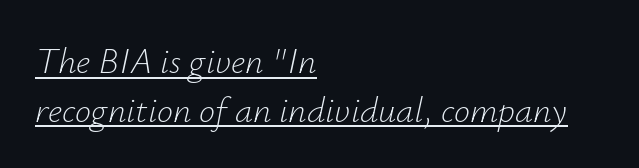
The image shows 36 px light type, italic (leaning right); set left-aligned, normal line spacing (1.35x), normal letter spacing, underlined; low stroke contrast and a small x-height.
